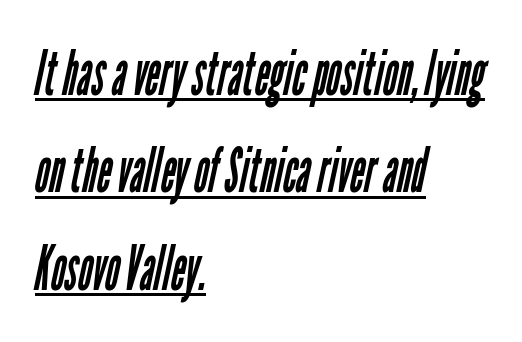
The image shows 62 px regular-weight, condensed sans-serif type; set left-aligned, normal line spacing (1.57x), normal letter spacing, underlined; low stroke contrast and a medium x-height.
